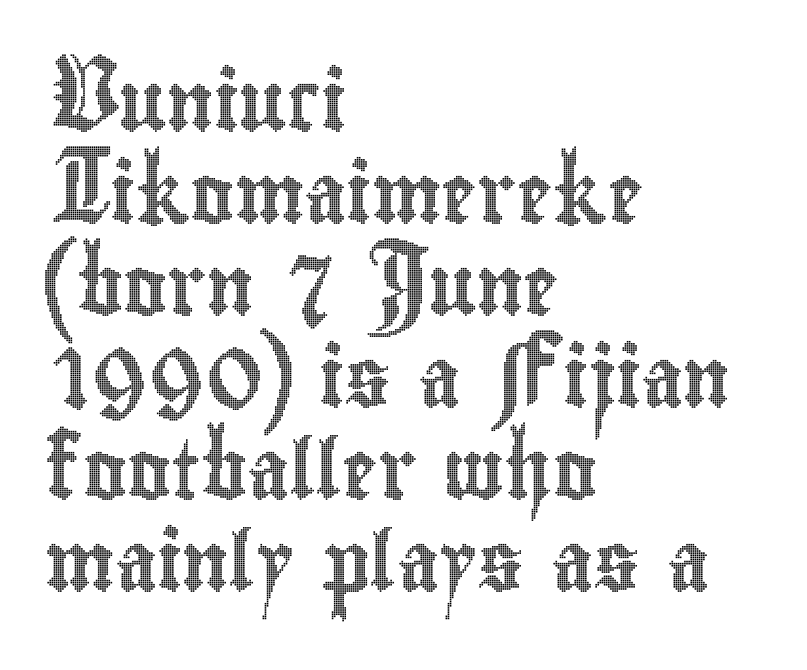
Q: Is the text italic (slanted)? A: No, it is upright.
Q: Is the text underlined? A: No.
Q: How is the paragraph aligned? A: Left-aligned.
Q: Is the spacing between letters normal or unusually wide? A: Normal.
Q: Is the spacing between lines tight, normal or loose? A: Normal.
Q: Width (condensed, normal, or wide)? A: Condensed.
Q: x-height? A: Small.
Q: Monospaced? A: No.
